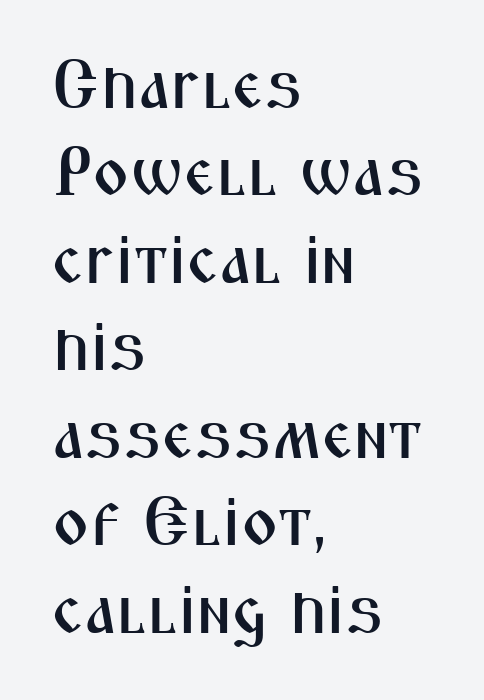
Font category for this specimen: sans-serif. Honestly, there is no underline to notice here at all. Notice how the passage keeps a crisp vertical edge on the left only. The rendering uses natural spacing where letterforms have individual widths.
